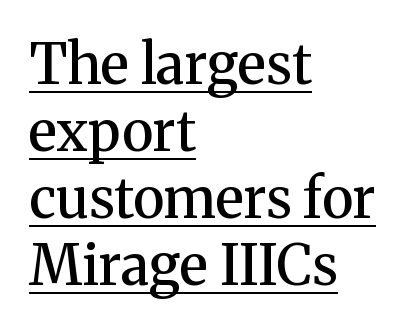
Q: Is the text bold? A: Semi-bold.
Q: Is the text italic (slanted)? A: No, it is upright.
Q: Is the typeface a serif or a sans-serif typeface? A: Serif.
Q: Is the text underlined? A: Yes.
Q: How is the paragraph aligned? A: Left-aligned.
Q: Is the spacing between letters normal or unusually wide? A: Normal.
Q: Width (condensed, normal, or wide)? A: Normal.
Q: Stroke contrast? A: Medium.
Q: x-height? A: Medium.
Q: Monospaced? A: No.
